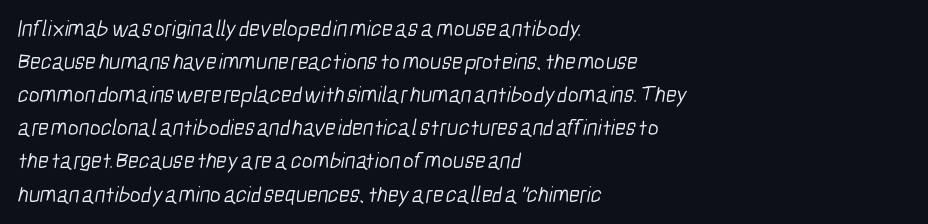
Is the stroke heavy? The answer is a plain regular-or-lighter. A bare baseline throughout the passage. Each line starts at the same left margin while the right side varies. Here the glyphs are tracked normally, forming tight word shapes.
